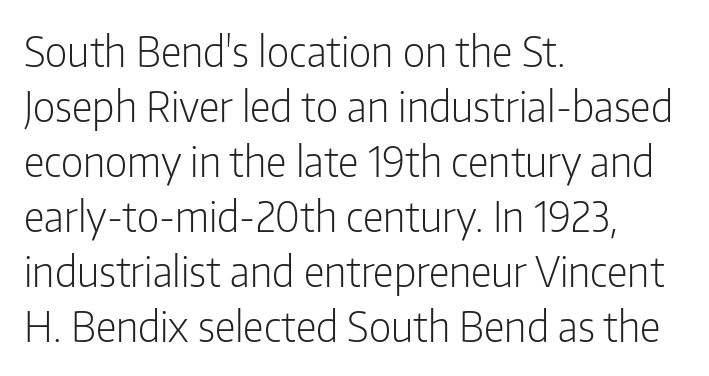
The passage shown is not underscored anywhere. A sans-serif font was chosen for this passage. Summary of vertical rhythm: regular, with standard interline spacing. The passage shown is typed in a proportional face where columns would drift.
